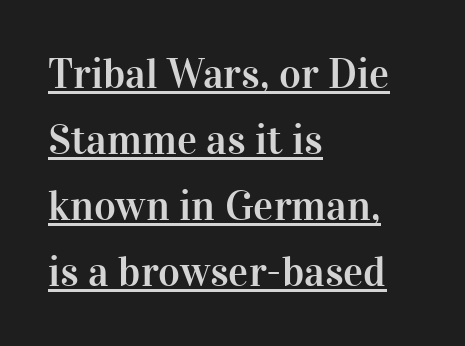
{"serif": "yes", "italic": "no", "width": "normal", "stroke_contrast": "high", "x_height": "medium", "monospaced": "no", "underline": "yes", "align": "left", "line_spacing": "normal", "line_spacing_ratio": 1.57, "letter_spacing": "normal", "letter_spacing_em": 0.0, "glyph_px": 42}
